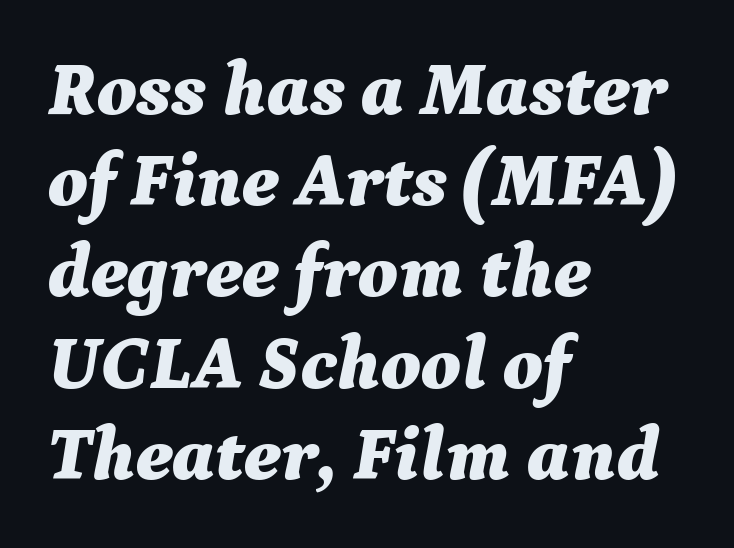
The image shows 76 px bold type, italic (leaning right); set left-aligned, line spacing 1.2x, normal letter spacing, not underlined; medium stroke contrast and a medium x-height.
